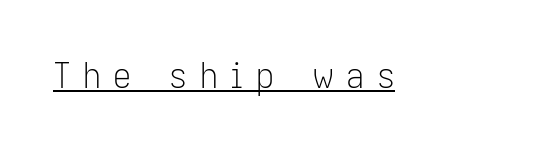
{"serif": "no", "italic": "no", "bold": "no", "weight": "light", "width": "condensed", "stroke_contrast": "low", "x_height": "medium", "monospaced": "no", "underline": "yes", "letter_spacing": "wide", "letter_spacing_em": 0.34, "glyph_px": 36}
